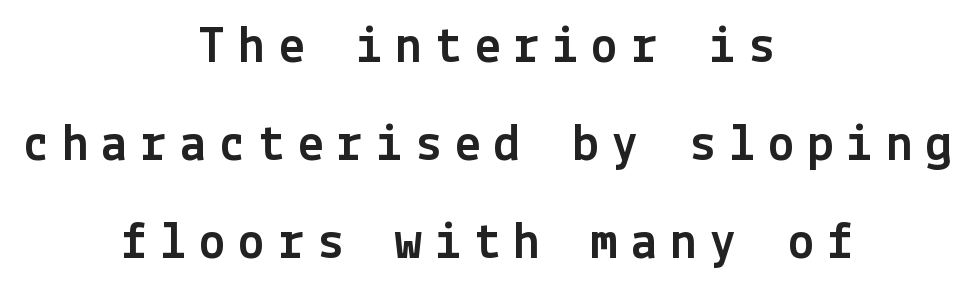
Which margin do the lines hug? Neither — every line sits in the middle. The baseline area is clear. Typographically, this falls in the sans-serif category. Students, note that the glyphs here are deliberately spaced far apart. The letters stand straight up with perfectly vertical stems.
